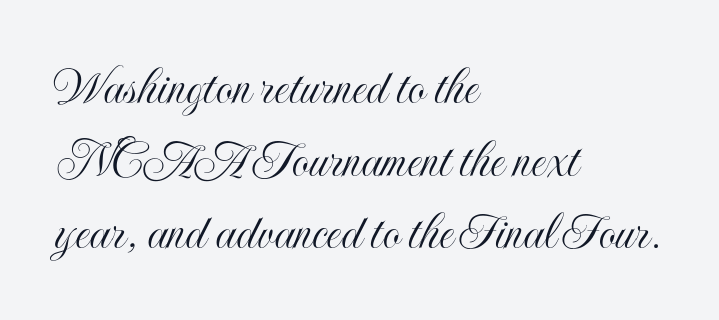
Note the varied advance widths — an 'i' is clearly narrower than an 'm'. Interline gaps are of average width in this sample. The baseline area is clear. This sample uses plain, unmodified letter spacing. Each line starts at the same left margin while the right side varies.
